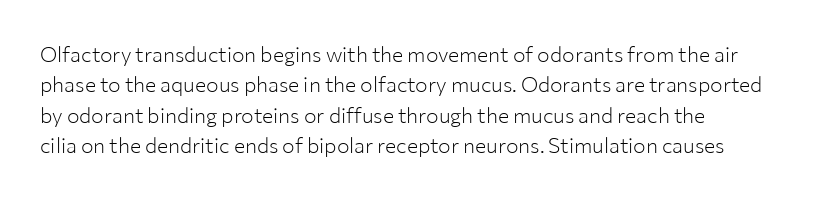
The image shows 21 px text type, upright; set normal line spacing (1.45x), normal letter spacing, not underlined.
